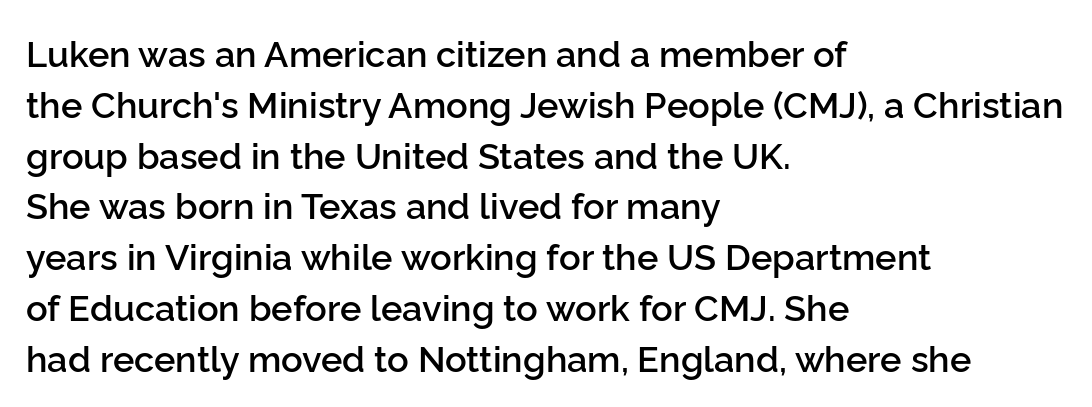
Q: Is the text bold? A: Semi-bold.
Q: Is the text italic (slanted)? A: No, it is upright.
Q: Is the typeface a serif or a sans-serif typeface? A: Sans-serif.
Q: Is the text underlined? A: No.
Q: How is the paragraph aligned? A: Left-aligned.
Q: Is the spacing between letters normal or unusually wide? A: Normal.
Q: Is the spacing between lines tight, normal or loose? A: Normal.
Q: Width (condensed, normal, or wide)? A: Normal.
Q: Stroke contrast? A: Low.
Q: x-height? A: Medium.
Q: Monospaced? A: No.
